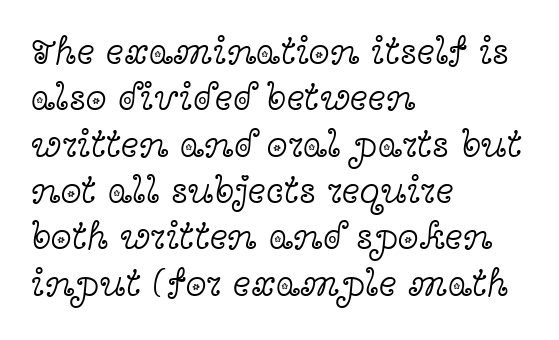
One-word summary of the alignment: left. The baseline area is clear. You could not count columns in this text — the font is proportionally spaced. The passage shown is not bold in any degree.
